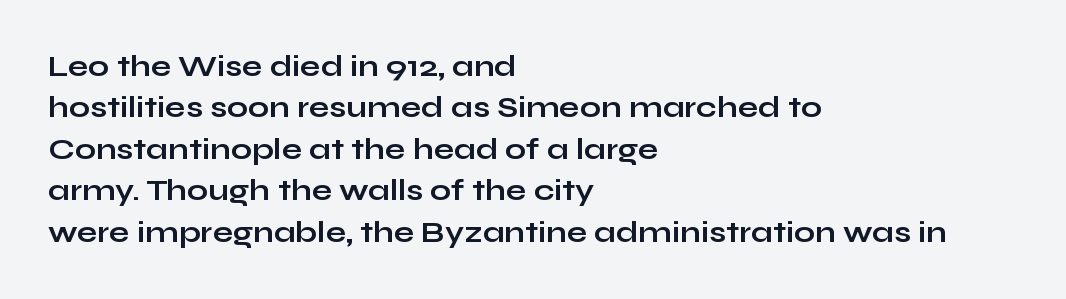
{"serif": "no", "italic": "no", "bold": "yes", "weight": "bold", "width": "wide", "stroke_contrast": "low", "x_height": "medium", "monospaced": "no", "underline": "no", "align": "left", "line_spacing": "normal", "line_spacing_ratio": 1.38, "letter_spacing": "normal", "letter_spacing_em": 0.0, "glyph_px": 30}
